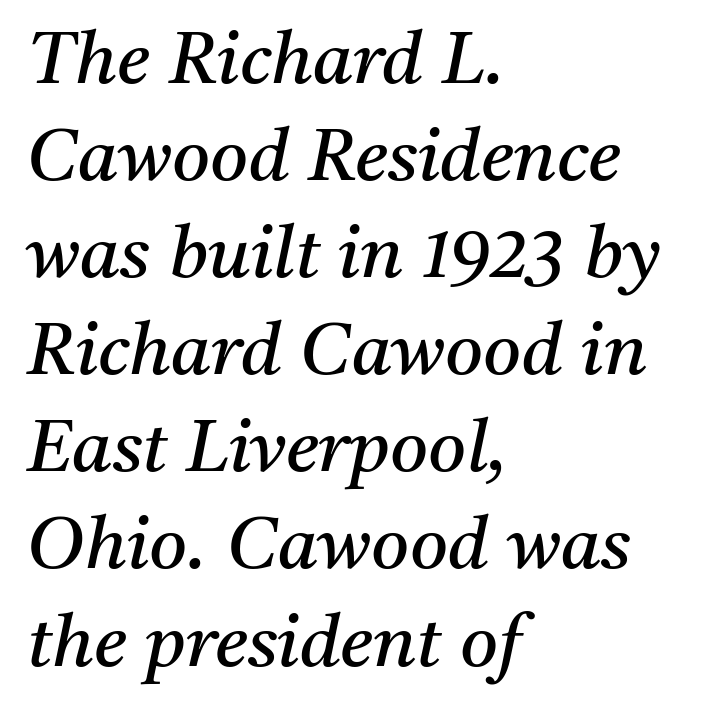
The image shows 73 px regular-weight serif type, italic (leaning right); set left-aligned, normal line spacing (1.33x), normal letter spacing, not underlined; medium stroke contrast and a medium x-height.
